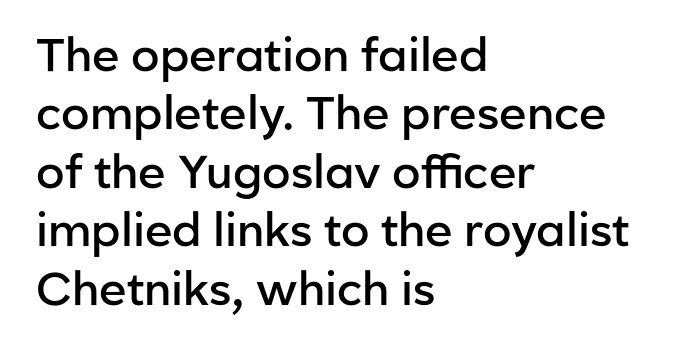
Slightly chunky letters — semibold, I'd say, not full bold. Regarding leading, the lines here are spaced in the standard way. Think of a printed novel: that variable character pitch is what you see here. Quick note: not italic, upright. Descenders are the only things crossing below the line. Standard letterfit; no display-style spreading of the glyphs.
